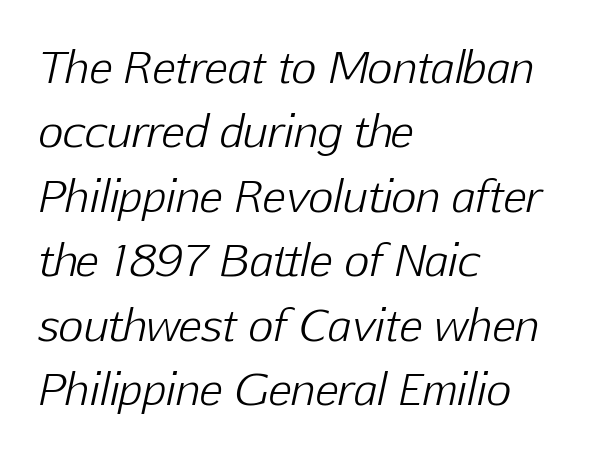
Q: Is the text bold? A: No.
Q: Is the text italic (slanted)? A: Yes, it leans right by about 12 degrees.
Q: Is the text underlined? A: No.
Q: How is the paragraph aligned? A: Left-aligned.
Q: Is the spacing between letters normal or unusually wide? A: Normal.
Q: Is the spacing between lines tight, normal or loose? A: Normal.
Q: Width (condensed, normal, or wide)? A: Normal.
Q: Stroke contrast? A: Low.
Q: x-height? A: Medium.
Q: Monospaced? A: No.
